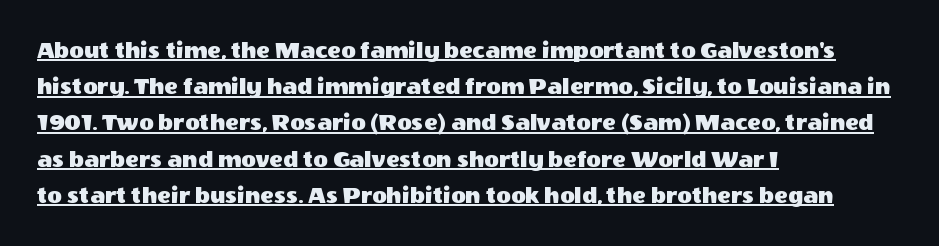
Teacher's note: observe the even left margin — that is flush-left alignment. There is no visible air inserted between adjacent glyphs. Upright lettering throughout. Horizontal bands of white between lines are of average thickness. The sample's only ornament is a line tracing under the words.
